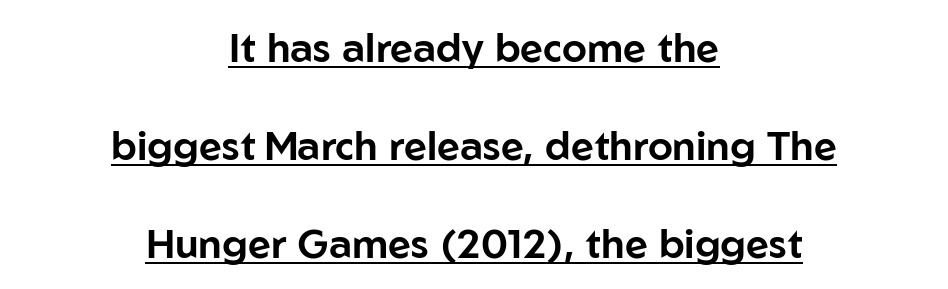
{"serif": "no", "italic": "no", "width": "normal", "stroke_contrast": "low", "x_height": "medium", "monospaced": "no", "underline": "yes", "align": "center", "line_spacing": "loose", "line_spacing_ratio": 2.45, "letter_spacing": "normal", "letter_spacing_em": 0.0, "glyph_px": 40}
